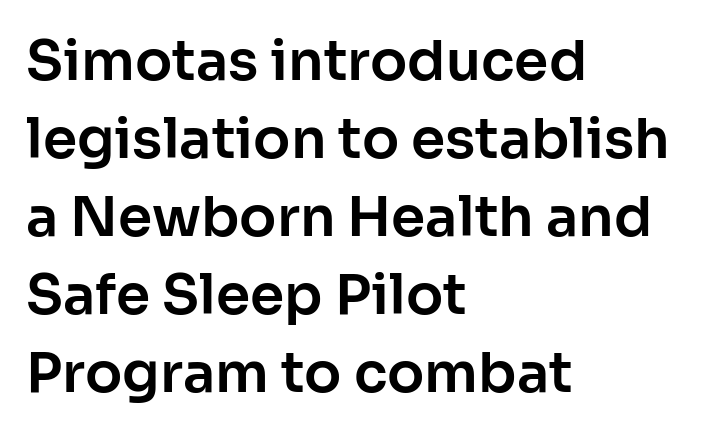
{"serif": "no", "italic": "no", "width": "normal", "stroke_contrast": "low", "x_height": "medium", "monospaced": "no", "underline": "no", "align": "left", "line_spacing": "normal", "line_spacing_ratio": 1.42, "letter_spacing": "normal", "letter_spacing_em": 0.0, "glyph_px": 55}
